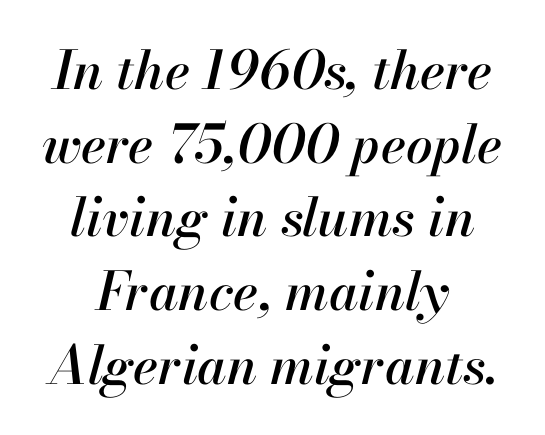
{"italic": "yes", "lean": "right", "slant_degrees": 13, "width": "normal", "stroke_contrast": "high", "x_height": "small", "monospaced": "no", "underline": "no", "align": "center", "line_spacing": "normal", "line_spacing_ratio": 1.39, "letter_spacing": "normal", "letter_spacing_em": 0.0, "glyph_px": 53}
